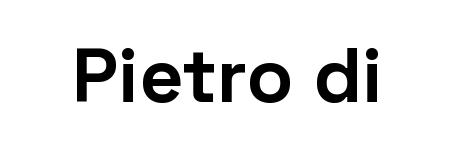
The tracking reads as untouched default to a designer's eye. The typeface chosen for these lines omits serifs. Looks like regular typesetting: each glyph gets only the width it needs. Set as a true bold cut, around the 700 mark.
